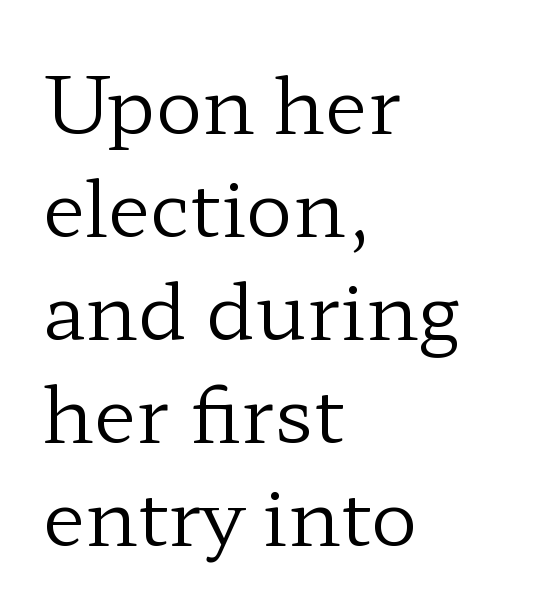
Q: Is the text bold? A: No.
Q: Is the text italic (slanted)? A: No, it is upright.
Q: Is the typeface a serif or a sans-serif typeface? A: Serif.
Q: Is the text underlined? A: No.
Q: How is the paragraph aligned? A: Left-aligned.
Q: Is the spacing between letters normal or unusually wide? A: Normal.
Q: Is the spacing between lines tight, normal or loose? A: Normal.
Q: Width (condensed, normal, or wide)? A: Wide.
Q: Stroke contrast? A: Low.
Q: x-height? A: Medium.
Q: Monospaced? A: No.
